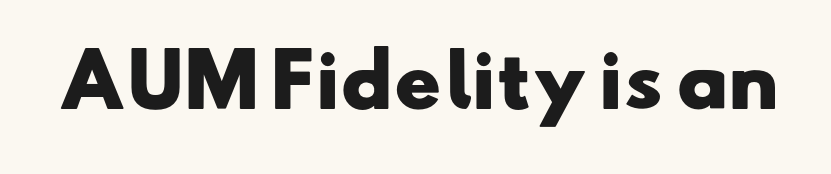
{"serif": "no", "bold": "yes", "weight": "heavy", "width": "wide", "stroke_contrast": "low", "x_height": "small", "monospaced": "no", "underline": "no", "letter_spacing": "normal", "letter_spacing_em": 0.0, "glyph_px": 71}
